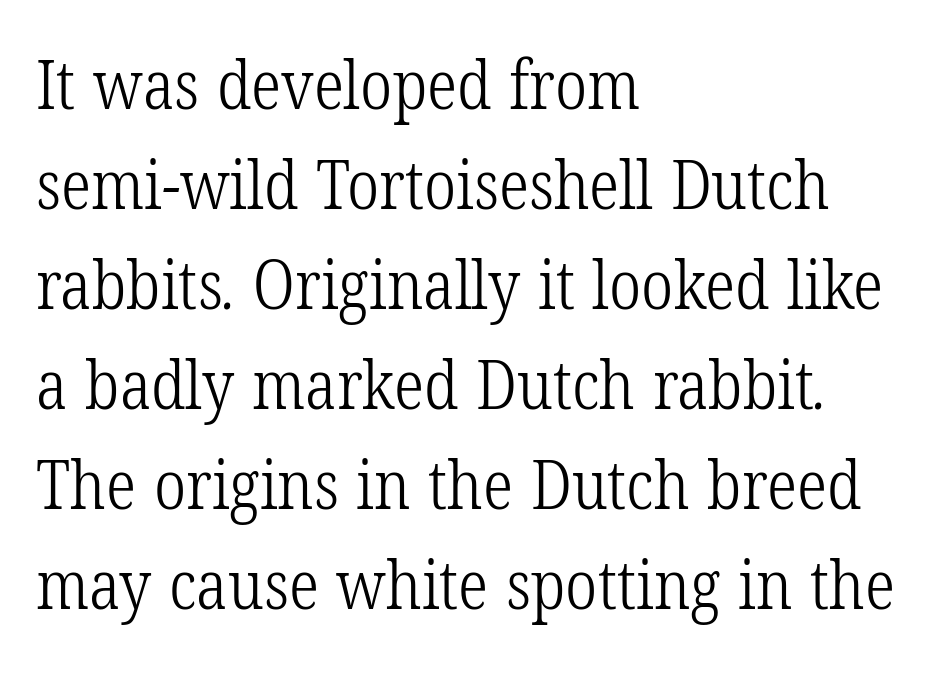
The image shows 68 px light, condensed serif type; set left-aligned, normal line spacing (1.47x), normal letter spacing, not underlined; low stroke contrast and a medium x-height.
